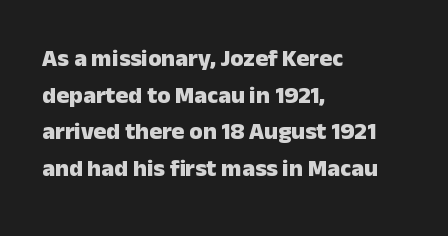
Q: Is the text bold? A: Yes.
Q: Is the text italic (slanted)? A: No, it is upright.
Q: Is the text underlined? A: No.
Q: How is the paragraph aligned? A: Left-aligned.
Q: Is the spacing between letters normal or unusually wide? A: Normal.
Q: Is the spacing between lines tight, normal or loose? A: Normal.
